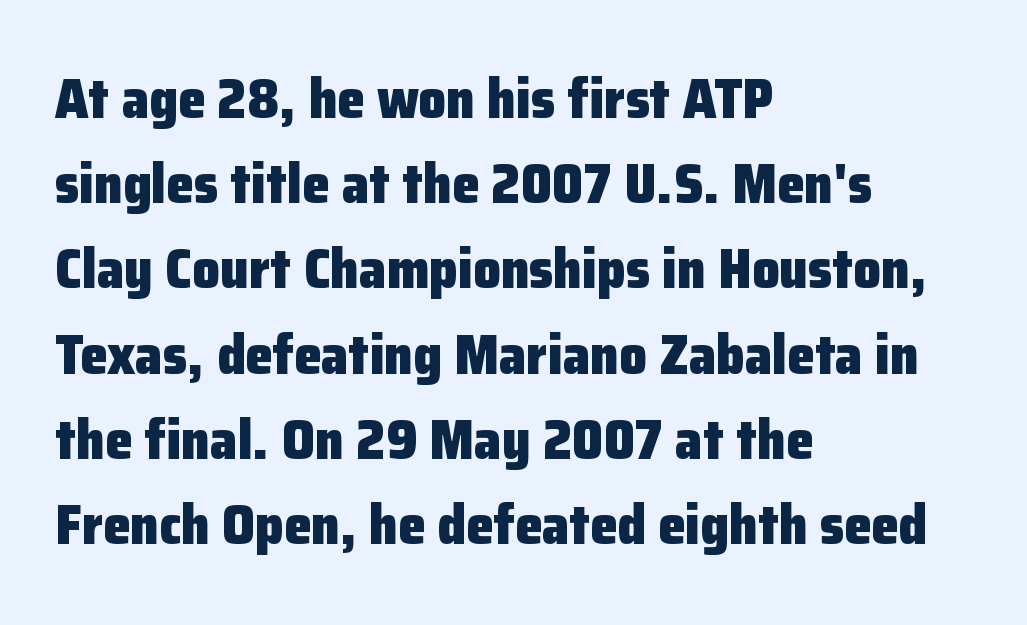
The image shows 55 px heavy sans-serif type, upright; set left-aligned, normal line spacing (1.55x), normal letter spacing, not underlined; low stroke contrast and a medium x-height.
